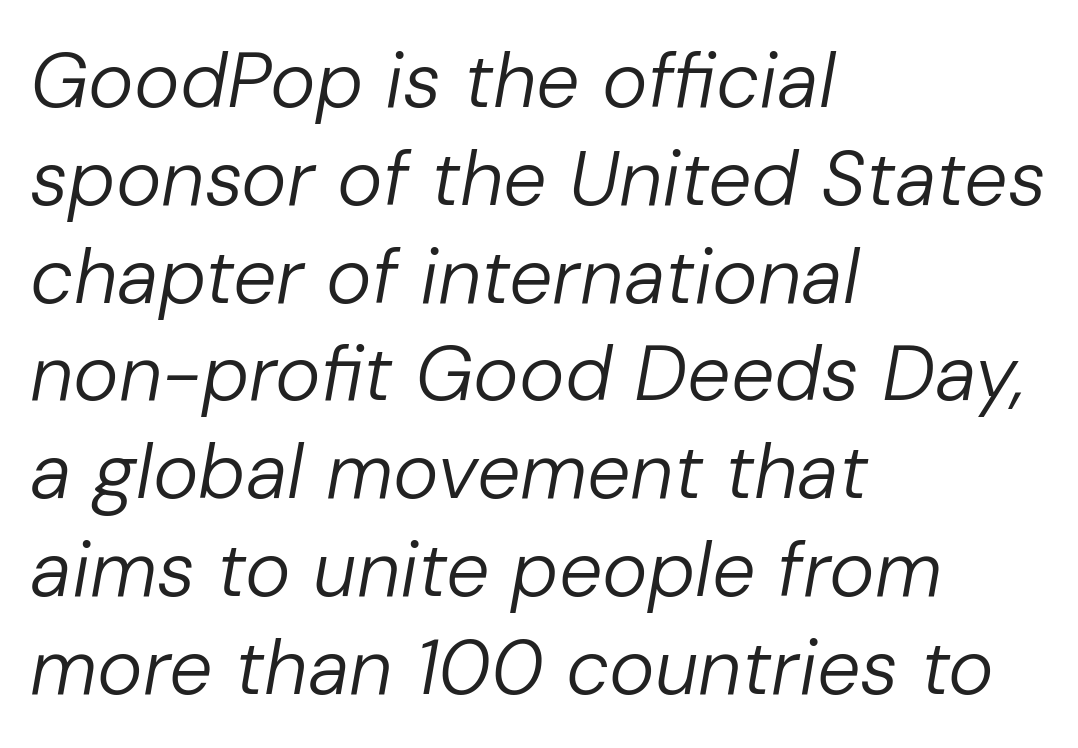
Q: Is the text bold? A: No.
Q: Is the text italic (slanted)? A: Yes, it leans right by about 10 degrees.
Q: Is the text underlined? A: No.
Q: How is the paragraph aligned? A: Left-aligned.
Q: Is the spacing between letters normal or unusually wide? A: Normal.
Q: Is the spacing between lines tight, normal or loose? A: Normal.
Q: Width (condensed, normal, or wide)? A: Normal.
Q: Stroke contrast? A: Low.
Q: x-height? A: Medium.
Q: Monospaced? A: No.
